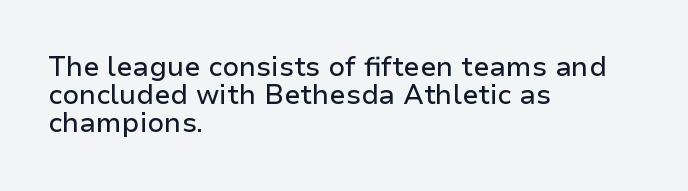
Q: Is the text italic (slanted)? A: No, it is upright.
Q: Is the text underlined? A: No.
Q: How is the paragraph aligned? A: Left-aligned.
Q: Is the spacing between letters normal or unusually wide? A: Normal.
Q: Is the spacing between lines tight, normal or loose? A: Tight.
